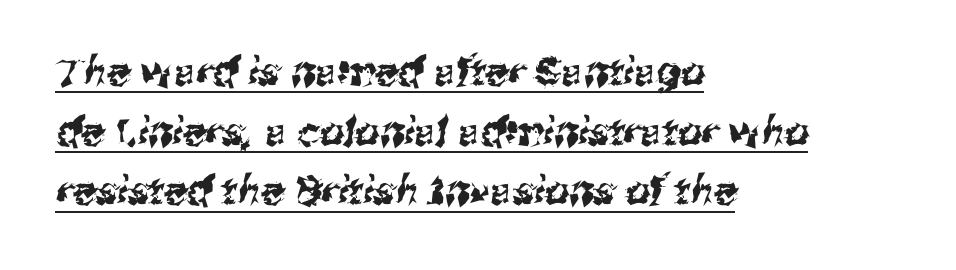
{"serif": "no", "width": "normal", "stroke_contrast": "medium", "x_height": "medium", "monospaced": "no", "underline": "yes", "align": "left", "line_spacing": "normal", "line_spacing_ratio": 1.53, "letter_spacing": "normal", "letter_spacing_em": 0.0, "glyph_px": 39}
